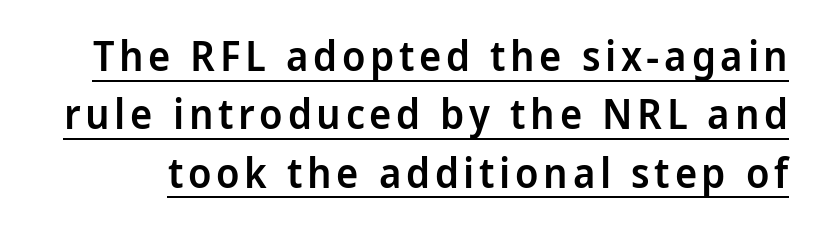
Is this a sans? Yes — the strokes have no serifs. This sample carries an underscore along the baseline area. Notice the strokes are somewhat thickened but not fully heavy: this is a semibold. Style check: upright.
